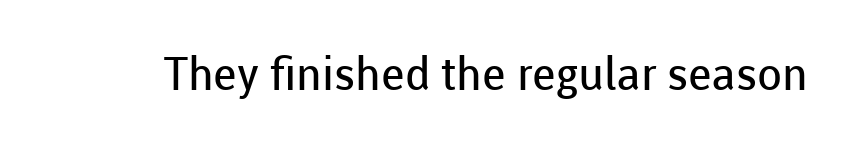
The image shows 46 px regular-weight sans-serif type, upright; set normal letter spacing, not underlined; low stroke contrast and a medium x-height.
